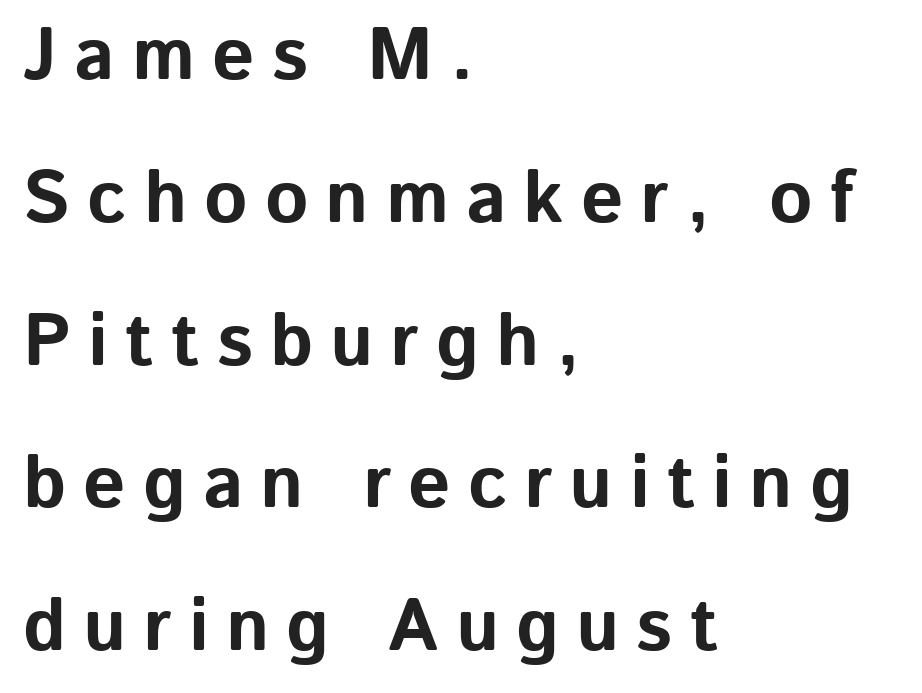
Q: Is the text bold? A: Yes.
Q: Is the text italic (slanted)? A: No, it is upright.
Q: Is the typeface a serif or a sans-serif typeface? A: Sans-serif.
Q: Is the text underlined? A: No.
Q: How is the paragraph aligned? A: Left-aligned.
Q: Is the spacing between letters normal or unusually wide? A: Unusually wide.
Q: Is the spacing between lines tight, normal or loose? A: Loose.
Q: Width (condensed, normal, or wide)? A: Normal.
Q: Stroke contrast? A: Low.
Q: x-height? A: Medium.
Q: Monospaced? A: No.
